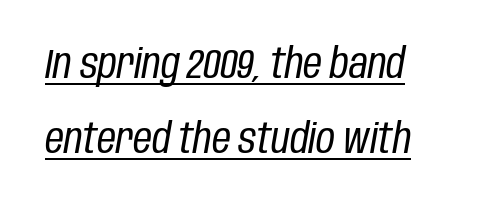
The gaps between neighbouring characters are ordinary and unremarkable. The letters advance in unequal steps, a hallmark of proportional type. Rendered with sloped, italic letterforms. One-word summary of the alignment: left. A quiet, ordinary-to-light weight characterises the typeface.
